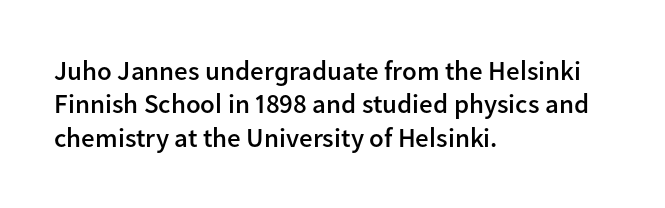
Q: Is the text bold? A: Semi-bold.
Q: Is the text italic (slanted)? A: No, it is upright.
Q: Is the text underlined? A: No.
Q: How is the paragraph aligned? A: Left-aligned.
Q: Is the spacing between letters normal or unusually wide? A: Normal.
